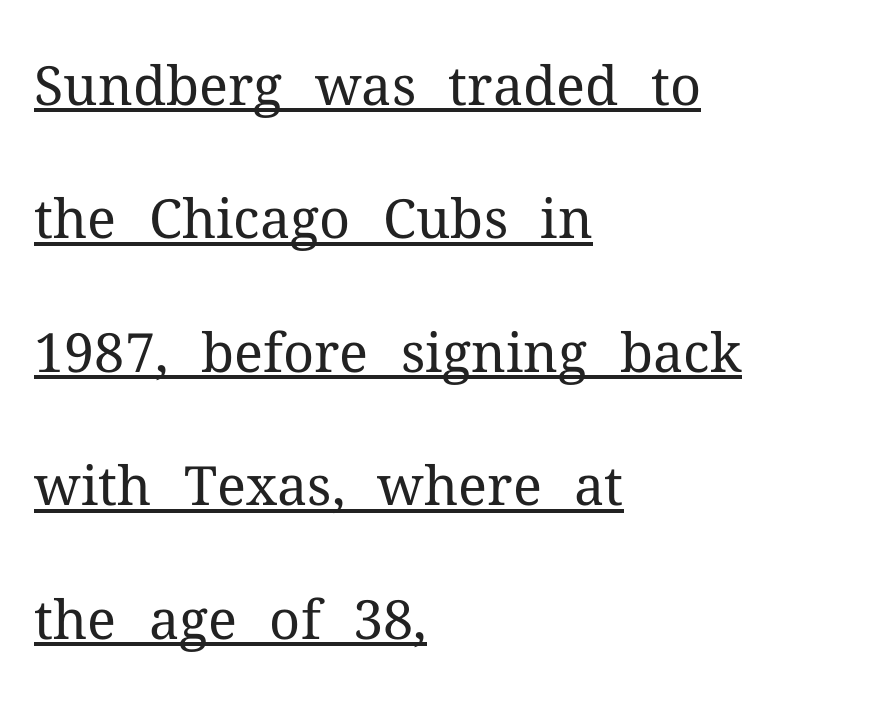
Q: Is the text bold? A: No.
Q: Is the text italic (slanted)? A: No, it is upright.
Q: Is the typeface a serif or a sans-serif typeface? A: Serif.
Q: Is the text underlined? A: Yes.
Q: How is the paragraph aligned? A: Left-aligned.
Q: Is the spacing between letters normal or unusually wide? A: Normal.
Q: Is the spacing between lines tight, normal or loose? A: Loose.
Q: Width (condensed, normal, or wide)? A: Normal.
Q: Stroke contrast? A: Medium.
Q: x-height? A: Medium.
Q: Monospaced? A: No.
